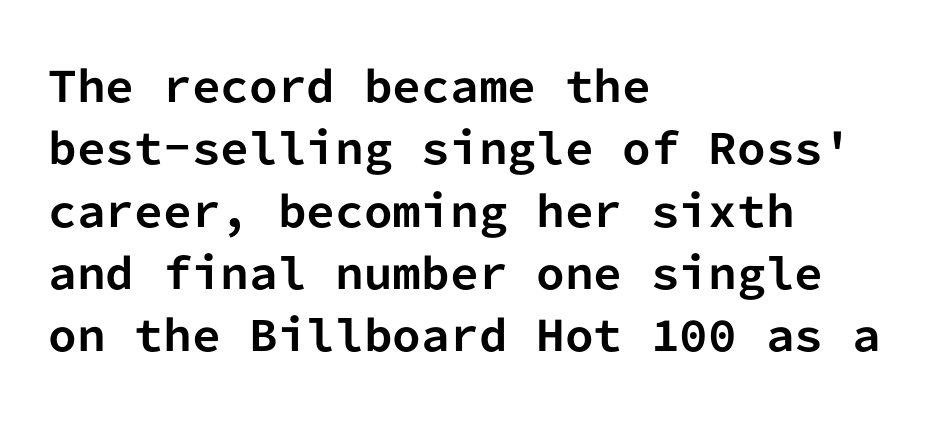
The image shows 41 px bold sans-serif type, upright, monospaced; set left-aligned, normal line spacing (1.52x), normal letter spacing, not underlined; low stroke contrast and a medium x-height.
